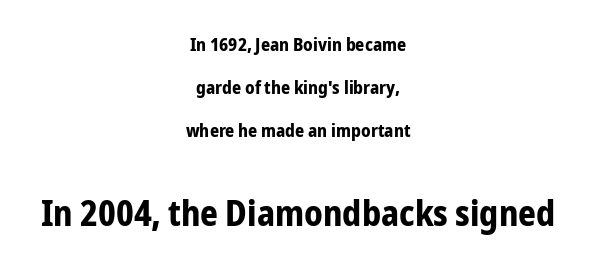
The image shows 35 px bold, condensed sans-serif type, upright; set centered, loose line spacing (2.38x), normal letter spacing, not underlined; the second (bottom) block is 1.94x larger; low stroke contrast and a medium x-height.
